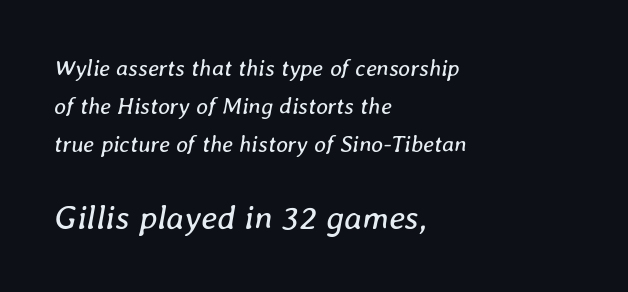
Q: Is the text bold? A: No.
Q: Is the text italic (slanted)? A: Yes, it leans right by about 8 degrees.
Q: Is the text underlined? A: No.
Q: How is the paragraph aligned? A: Left-aligned.
Q: Is the spacing between letters normal or unusually wide? A: Normal.
Q: Is the spacing between lines tight, normal or loose? A: Normal.
Q: Which block of text is set in a larger size, the first (top) or the second (bottom)? A: The second (bottom) one.
Q: Width (condensed, normal, or wide)? A: Normal.
Q: Stroke contrast? A: Low.
Q: x-height? A: Medium.
Q: Monospaced? A: No.
